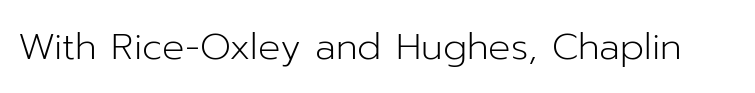
{"serif": "no", "italic": "no", "bold": "no", "weight": "light", "width": "normal", "stroke_contrast": "low", "x_height": "medium", "monospaced": "no", "underline": "no", "letter_spacing": "normal", "letter_spacing_em": 0.0, "glyph_px": 37}
